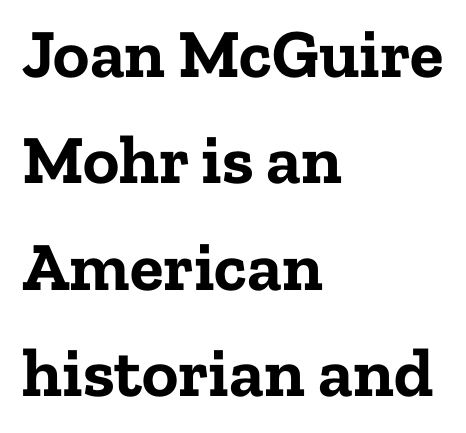
The letters stand straight up with perfectly vertical stems. Short note: letters normally spaced. Regarding serifs, this sample has them. Character widths vary here, with narrow letters taking less room than wide ones. Each new line begins a customary step beneath the previous one.
